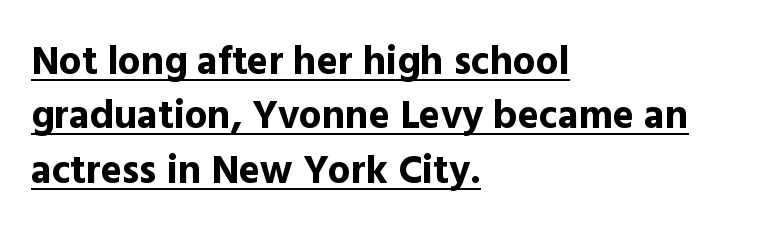
Q: Is the text bold? A: Yes.
Q: Is the text italic (slanted)? A: No, it is upright.
Q: Is the typeface a serif or a sans-serif typeface? A: Sans-serif.
Q: Is the text underlined? A: Yes.
Q: How is the paragraph aligned? A: Left-aligned.
Q: Is the spacing between letters normal or unusually wide? A: Normal.
Q: Is the spacing between lines tight, normal or loose? A: Normal.
Q: Width (condensed, normal, or wide)? A: Normal.
Q: x-height? A: Medium.
Q: Monospaced? A: No.
